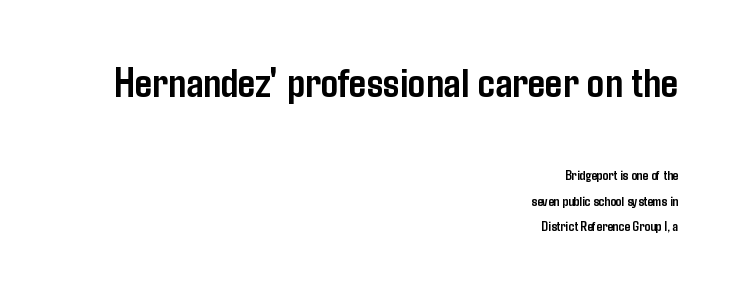
The image shows 43 px semibold, condensed sans-serif type, upright; set right-aligned, line spacing 1.81x, normal letter spacing, not underlined; the first (top) block is 3.07x larger; low stroke contrast and a medium x-height.
